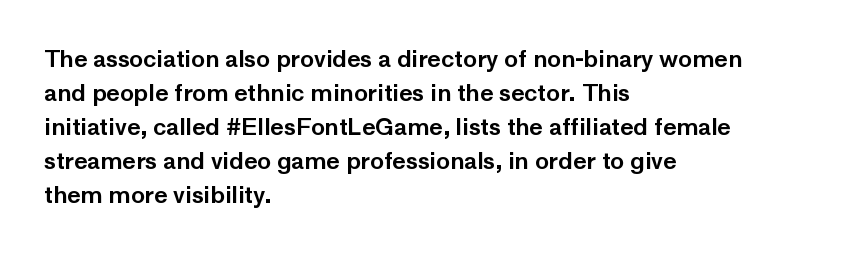
The image shows 23 px text type, upright; set left-aligned, normal line spacing (1.48x), normal letter spacing, not underlined.
